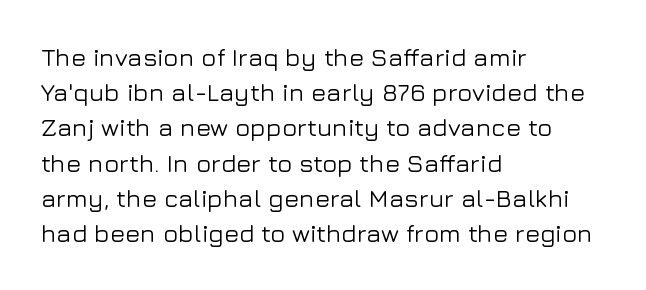
Q: Is the text italic (slanted)? A: No, it is upright.
Q: Is the text underlined? A: No.
Q: How is the paragraph aligned? A: Left-aligned.
Q: Is the spacing between letters normal or unusually wide? A: Normal.
Q: Is the spacing between lines tight, normal or loose? A: Normal.
